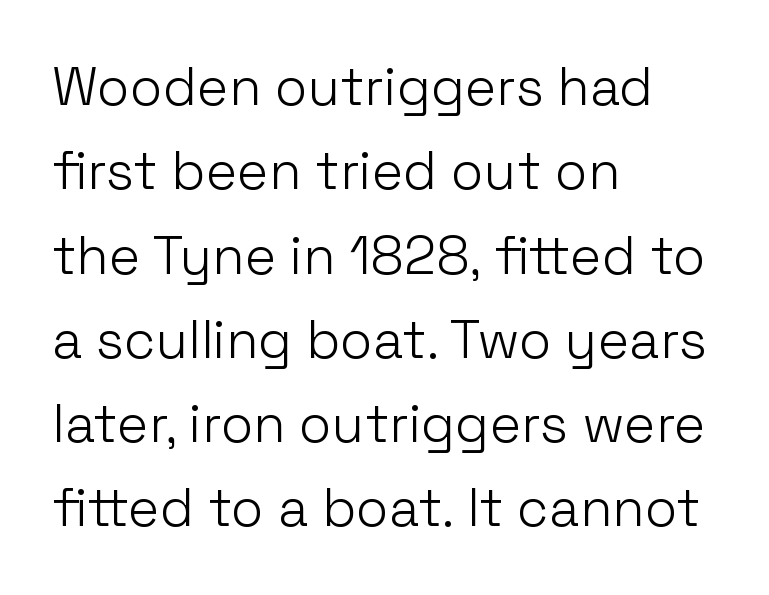
Do the characters align in a grid? No, the font is proportional. Which margin do the lines hug? The left one — the right edge is uneven. Heft: none added — not bold. Leading: standard. Posture: straight, roman, zero tilt. Font category for this specimen: sans-serif.
